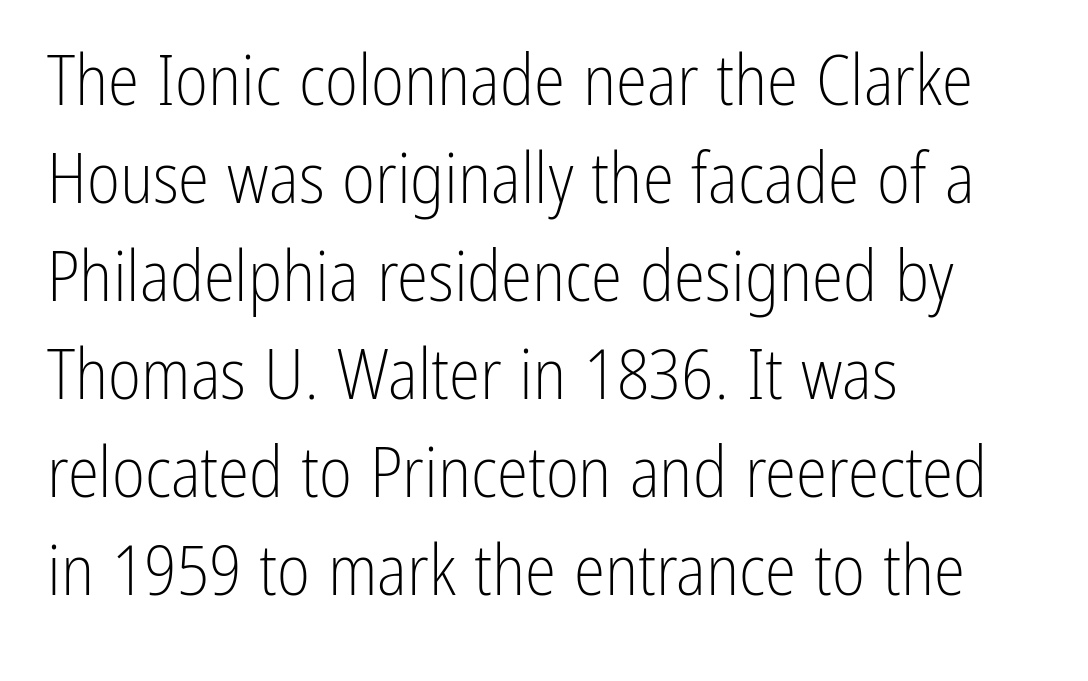
Q: Is the text bold? A: No.
Q: Is the text italic (slanted)? A: No, it is upright.
Q: Is the typeface a serif or a sans-serif typeface? A: Sans-serif.
Q: Is the text underlined? A: No.
Q: How is the paragraph aligned? A: Left-aligned.
Q: Is the spacing between letters normal or unusually wide? A: Normal.
Q: Is the spacing between lines tight, normal or loose? A: Normal.
Q: Width (condensed, normal, or wide)? A: Condensed.
Q: Stroke contrast? A: Low.
Q: x-height? A: Medium.
Q: Monospaced? A: No.
